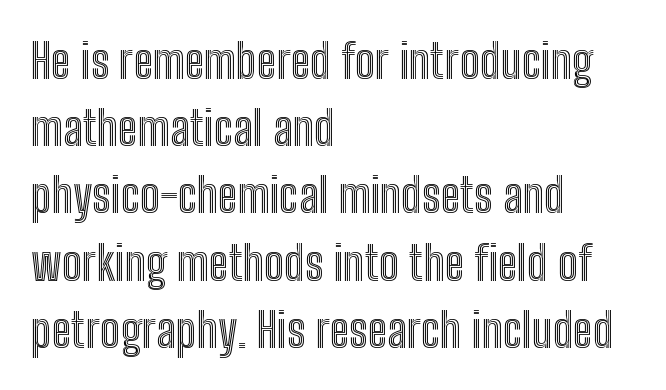
Q: Is the text italic (slanted)? A: No, it is upright.
Q: Is the text underlined? A: No.
Q: How is the paragraph aligned? A: Left-aligned.
Q: Is the spacing between letters normal or unusually wide? A: Normal.
Q: Is the spacing between lines tight, normal or loose? A: Normal.
Q: Width (condensed, normal, or wide)? A: Condensed.
Q: x-height? A: Medium.
Q: Monospaced? A: No.
